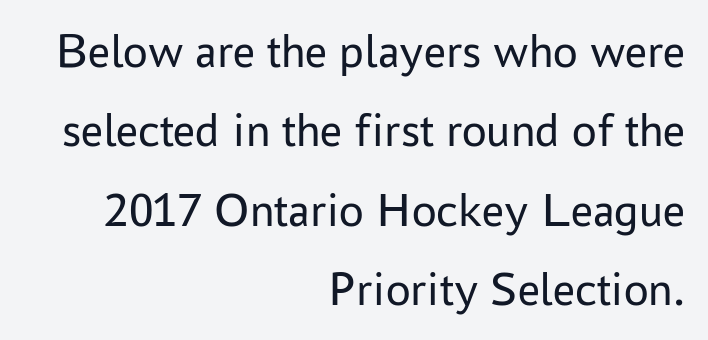
{"serif": "no", "italic": "no", "bold": "no", "weight": "regular", "width": "normal", "stroke_contrast": "low", "x_height": "medium", "monospaced": "no", "underline": "no", "align": "right", "line_spacing": "normal", "line_spacing_ratio": 1.62, "letter_spacing": "normal", "letter_spacing_em": 0.0, "glyph_px": 49}
